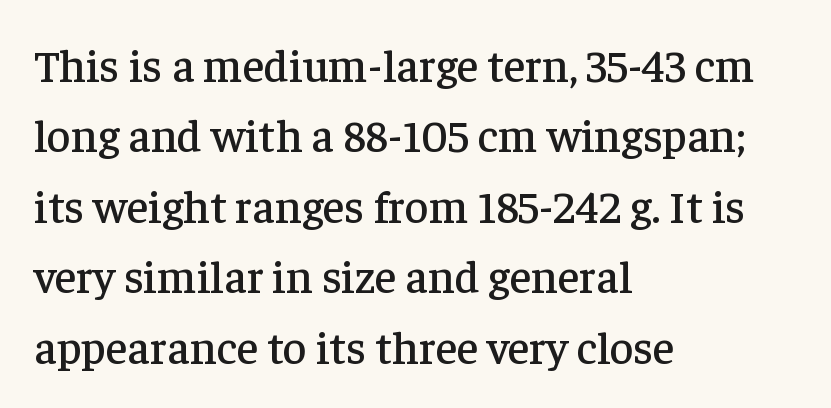
Q: Is the text italic (slanted)? A: No, it is upright.
Q: Is the typeface a serif or a sans-serif typeface? A: Serif.
Q: Is the text underlined? A: No.
Q: How is the paragraph aligned? A: Left-aligned.
Q: Is the spacing between letters normal or unusually wide? A: Normal.
Q: Is the spacing between lines tight, normal or loose? A: Normal.
Q: Width (condensed, normal, or wide)? A: Normal.
Q: Stroke contrast? A: Low.
Q: x-height? A: Medium.
Q: Monospaced? A: No.
